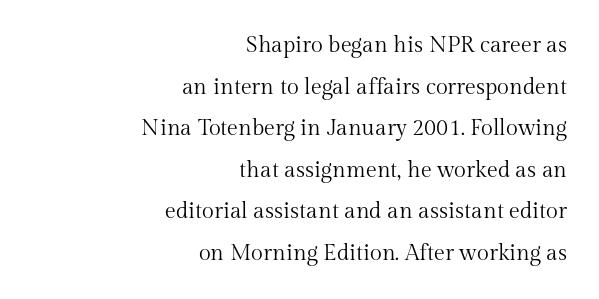
Q: Is the text bold? A: No.
Q: Is the text italic (slanted)? A: No, it is upright.
Q: Is the text underlined? A: No.
Q: How is the paragraph aligned? A: Right-aligned.
Q: Is the spacing between letters normal or unusually wide? A: Normal.
